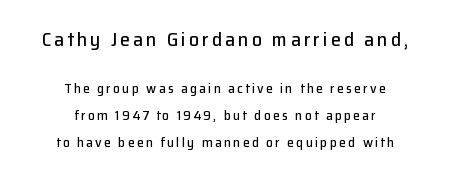
The image shows 20 px text type, upright; set centered, loose line spacing (1.92x), not underlined; the first (top) block is 1.43x larger.
